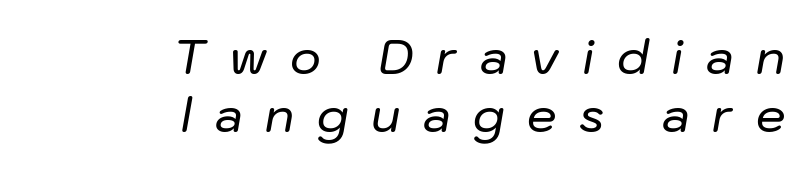
Q: Is the text italic (slanted)? A: Yes, it leans right by about 10 degrees.
Q: Is the text underlined? A: No.
Q: How is the paragraph aligned? A: Right-aligned.
Q: Is the spacing between letters normal or unusually wide? A: Unusually wide.
Q: Width (condensed, normal, or wide)? A: Normal.
Q: Stroke contrast? A: Low.
Q: x-height? A: Medium.
Q: Monospaced? A: No.
